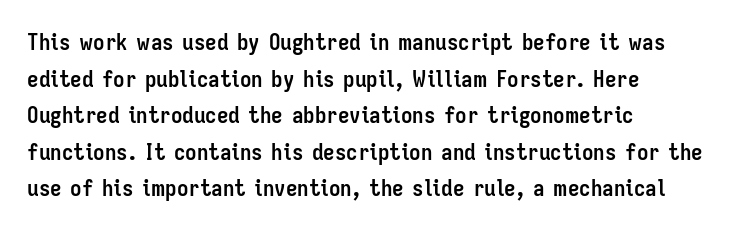
Visually the block forms a straight wall on the left and a jagged coastline on the right. The letters are bold, with thick, heavy strokes. The gap between lines stays unmarked. This sample keeps an unexceptional amount of space between lines. The horizontal fit of the characters is conventional and even. Vertical strokes here are truly vertical.
